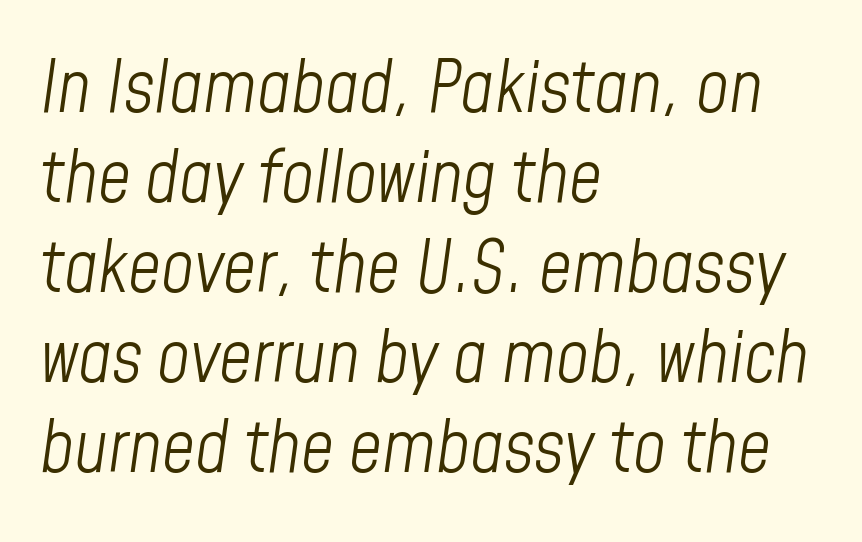
{"italic": "yes", "lean": "right", "slant_degrees": 8, "bold": "no", "weight": "light", "width": "condensed", "stroke_contrast": "low", "x_height": "medium", "monospaced": "no", "underline": "no", "align": "left", "line_spacing": "normal", "line_spacing_ratio": 1.25, "letter_spacing": "normal", "letter_spacing_em": 0.0, "glyph_px": 72}
